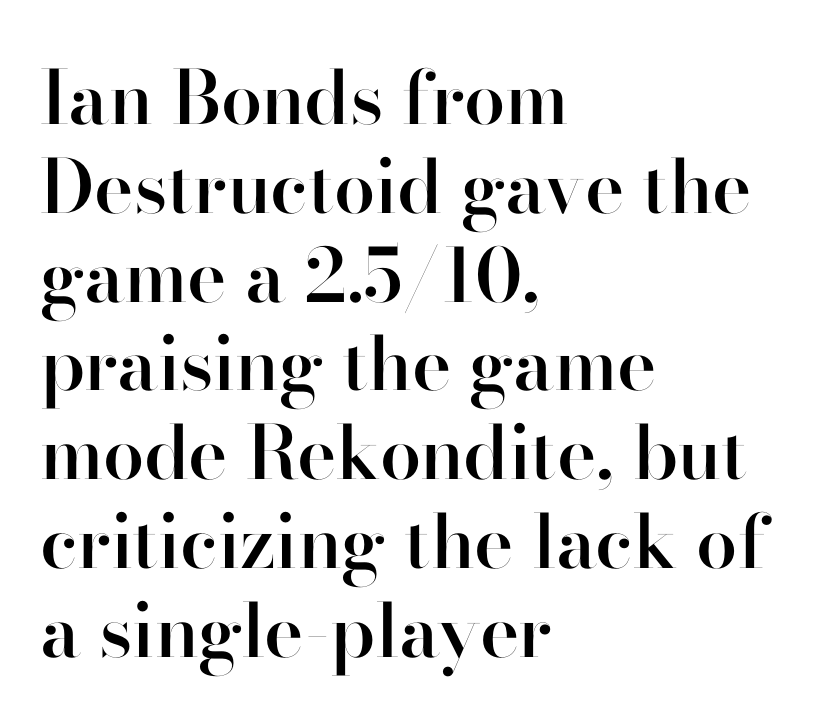
The image shows 74 px semibold sans-serif type, upright; set left-aligned, line spacing 1.2x, normal letter spacing, not underlined; high stroke contrast and a small x-height.
